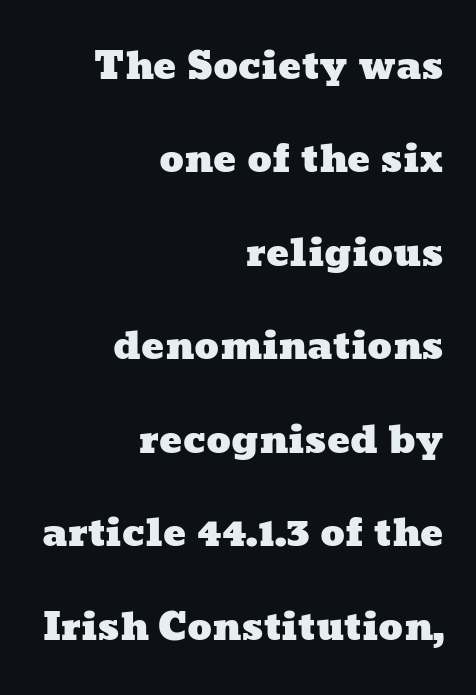
{"width": "wide", "stroke_contrast": "low", "x_height": "medium", "monospaced": "no", "underline": "no", "align": "right", "line_spacing": "loose", "line_spacing_ratio": 2.46, "letter_spacing": "normal", "letter_spacing_em": 0.0, "glyph_px": 38}
